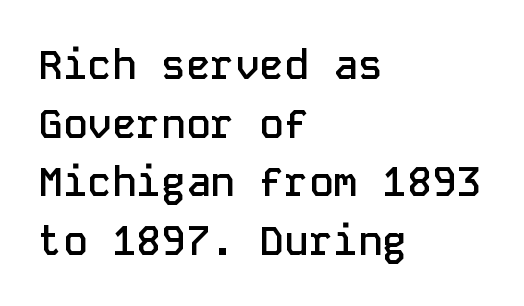
Q: Is the text bold? A: Semi-bold.
Q: Is the text italic (slanted)? A: No, it is upright.
Q: Is the typeface a serif or a sans-serif typeface? A: Sans-serif.
Q: Is the text underlined? A: No.
Q: How is the paragraph aligned? A: Left-aligned.
Q: Is the spacing between letters normal or unusually wide? A: Normal.
Q: Is the spacing between lines tight, normal or loose? A: Normal.
Q: Width (condensed, normal, or wide)? A: Normal.
Q: Stroke contrast? A: Low.
Q: x-height? A: Medium.
Q: Monospaced? A: Yes.
